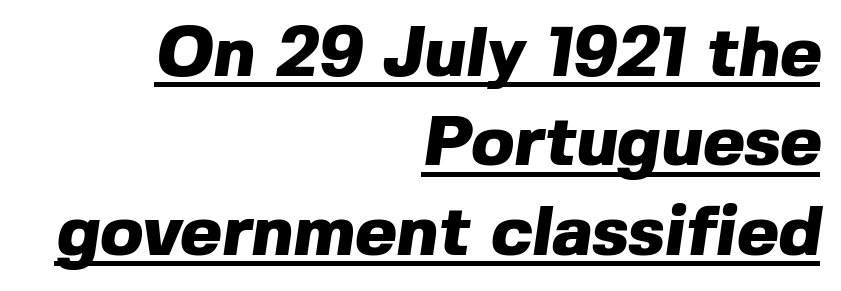
{"serif": "no", "bold": "yes", "weight": "heavy", "width": "normal", "x_height": "medium", "monospaced": "no", "underline": "yes", "align": "right", "line_spacing": "normal", "line_spacing_ratio": 1.26, "letter_spacing": "normal", "letter_spacing_em": 0.0, "glyph_px": 71}
